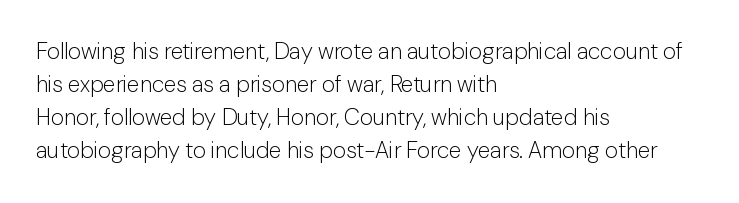
Q: Is the text bold? A: No.
Q: Is the text italic (slanted)? A: No, it is upright.
Q: Is the text underlined? A: No.
Q: How is the paragraph aligned? A: Left-aligned.
Q: Is the spacing between letters normal or unusually wide? A: Normal.
Q: Is the spacing between lines tight, normal or loose? A: Normal.
